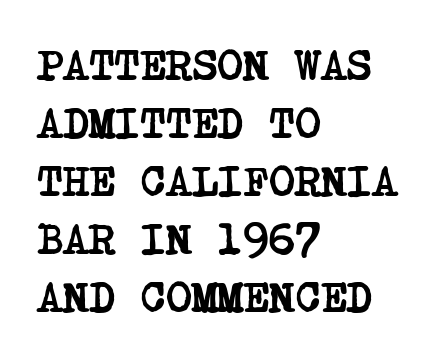
{"serif": "yes", "bold": "yes", "weight": "semibold", "width": "condensed", "stroke_contrast": "low", "x_height": "large", "underline": "no", "align": "left", "line_spacing": "normal", "line_spacing_ratio": 1.32, "letter_spacing": "normal", "letter_spacing_em": 0.0, "glyph_px": 44}
